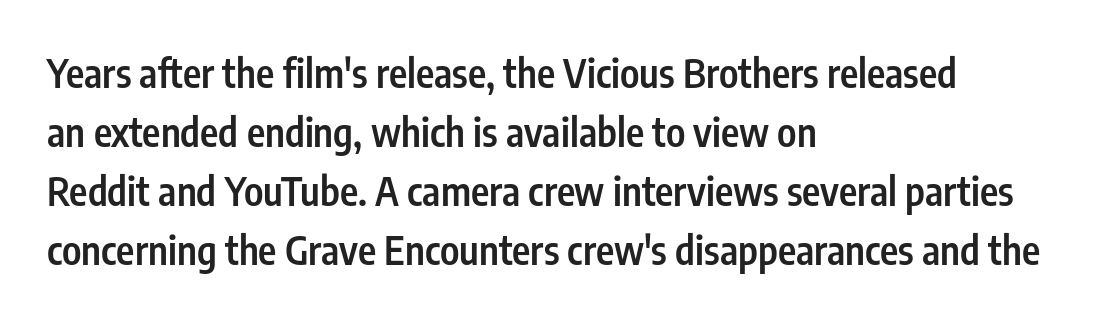
The image shows 39 px semibold, condensed sans-serif type, upright; set left-aligned, normal line spacing (1.51x), normal letter spacing, not underlined; low stroke contrast and a medium x-height.
